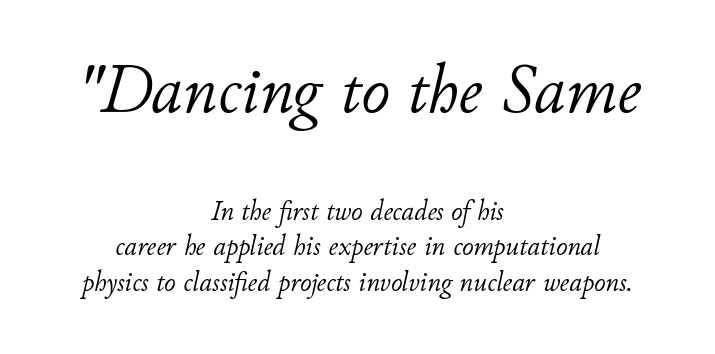
{"italic": "yes", "lean": "right", "slant_degrees": 11, "bold": "no", "weight": "light", "width": "normal", "stroke_contrast": "low", "x_height": "small", "monospaced": "no", "underline": "no", "align": "center", "line_spacing": "normal", "line_spacing_ratio": 1.26, "letter_spacing": "normal", "letter_spacing_em": 0.0, "larger_block": "first", "size_ratio": 2.5, "glyph_px": 70}
